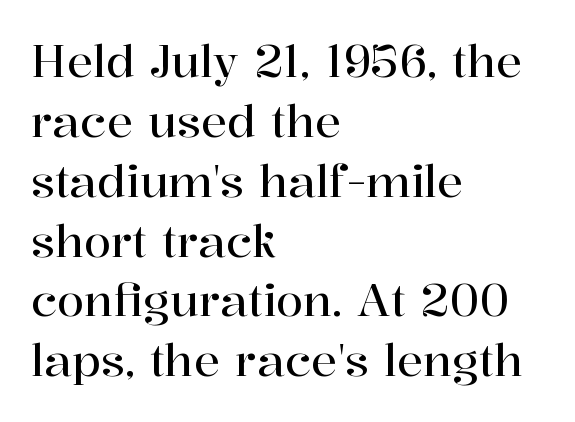
The image shows 44 px serif type, upright; set left-aligned, normal line spacing (1.36x), normal letter spacing, not underlined; high stroke contrast and a medium x-height.
